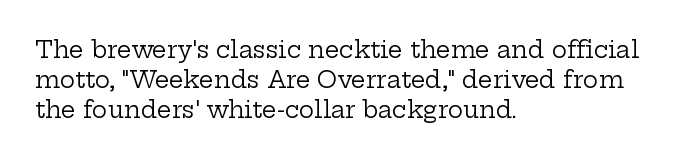
The image shows 23 px text type, upright; set left-aligned, normal line spacing (1.31x), normal letter spacing, not underlined.
